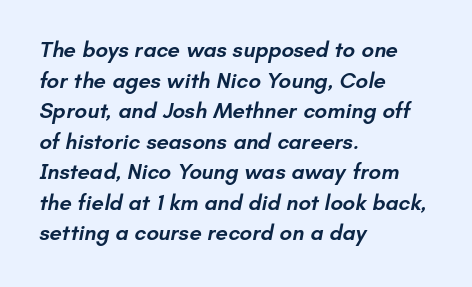
{"bold": "semi", "underline": "no", "align": "left", "line_spacing": "normal", "line_spacing_ratio": 1.39, "letter_spacing": "normal", "letter_spacing_em": 0.0, "glyph_px": 22}
